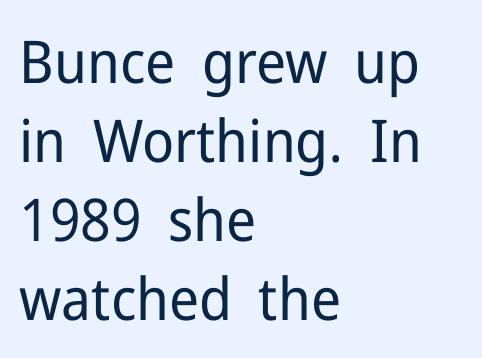
Leading matches the norm, producing a regular column. Just letters on the line, the space beneath them empty. A typesetter would call this zero additional tracking. Rendered with straight, roman letterforms.
